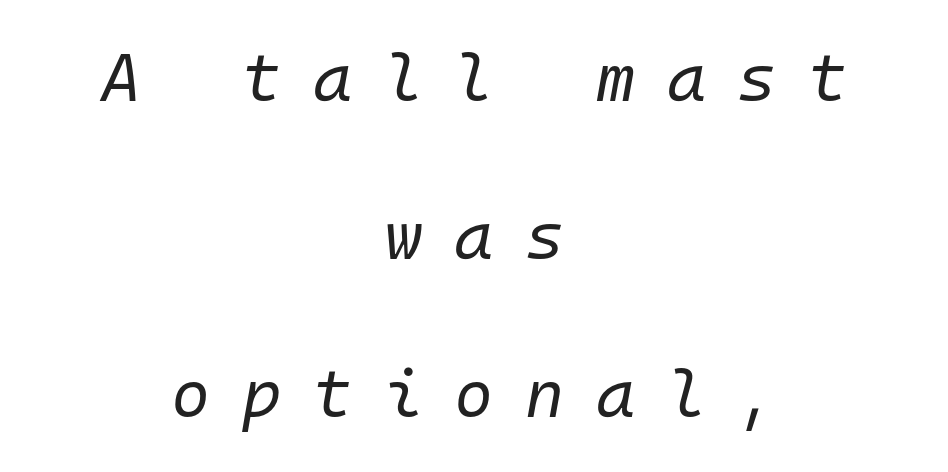
Q: Is the text bold? A: No.
Q: Is the text italic (slanted)? A: Yes, it leans right by about 10 degrees.
Q: Is the text underlined? A: No.
Q: How is the paragraph aligned? A: Centered.
Q: Is the spacing between letters normal or unusually wide? A: Unusually wide.
Q: Is the spacing between lines tight, normal or loose? A: Loose.
Q: Width (condensed, normal, or wide)? A: Normal.
Q: Stroke contrast? A: Low.
Q: x-height? A: Medium.
Q: Monospaced? A: Yes.
